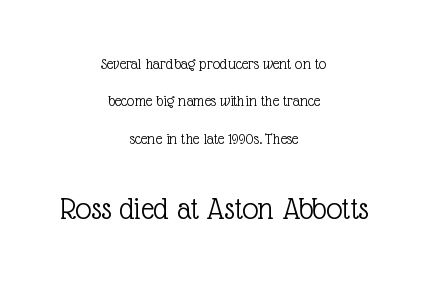
{"serif": "yes", "italic": "no", "bold": "no", "weight": "light", "width": "normal", "x_height": "medium", "monospaced": "no", "underline": "no", "align": "center", "line_spacing": "loose", "line_spacing_ratio": 2.33, "letter_spacing": "normal", "letter_spacing_em": 0.0, "larger_block": "second", "size_ratio": 2.0, "glyph_px": 32}
